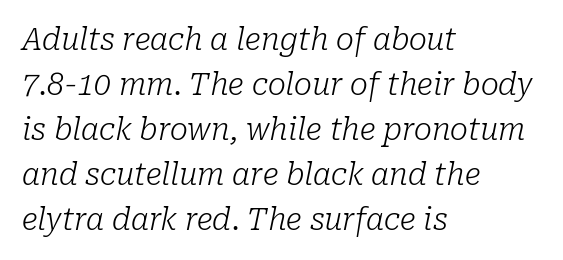
You could not count columns in this text — the font is proportionally spaced. The passage shown is not bold in any degree. Tracking value appears to be zero — textbook default spacing. Notice how descenders clear the ascenders below comfortably — that's standard leading. Beneath every word, the page is bare.
